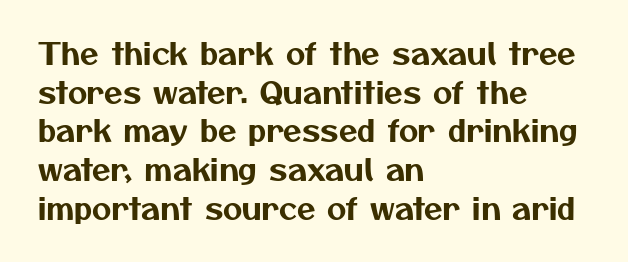
The image shows 30 px sans-serif type; set left-aligned, normal line spacing (1.29x), normal letter spacing, not underlined; medium stroke contrast and a medium x-height.
